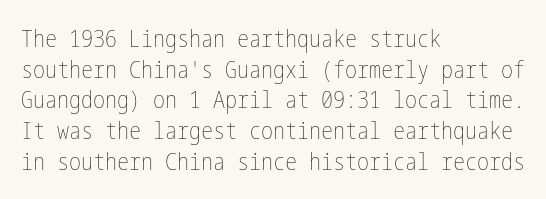
Is the type heavy? It reads as light-to-regular instead. Leftover space on each line is placed entirely after the last word. Characters follow at the spacing the type designer built in. The passage shown stacks its lines at a standard gap.
